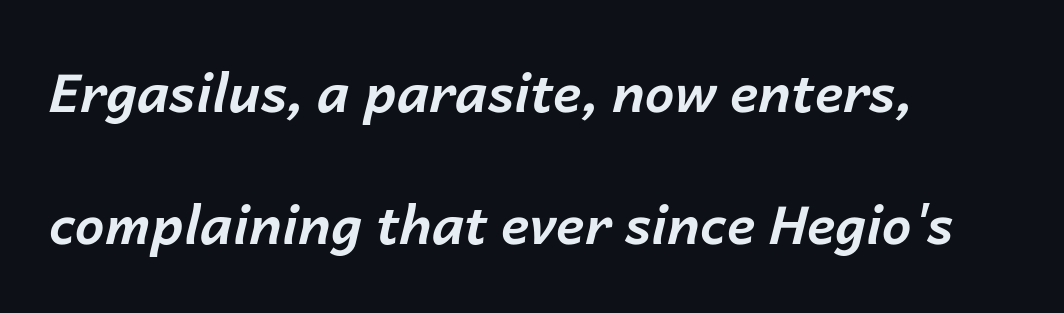
The image shows 53 px bold type, italic (leaning right); set left-aligned, loose line spacing (2.5x), normal letter spacing, not underlined; low stroke contrast and a medium x-height.
